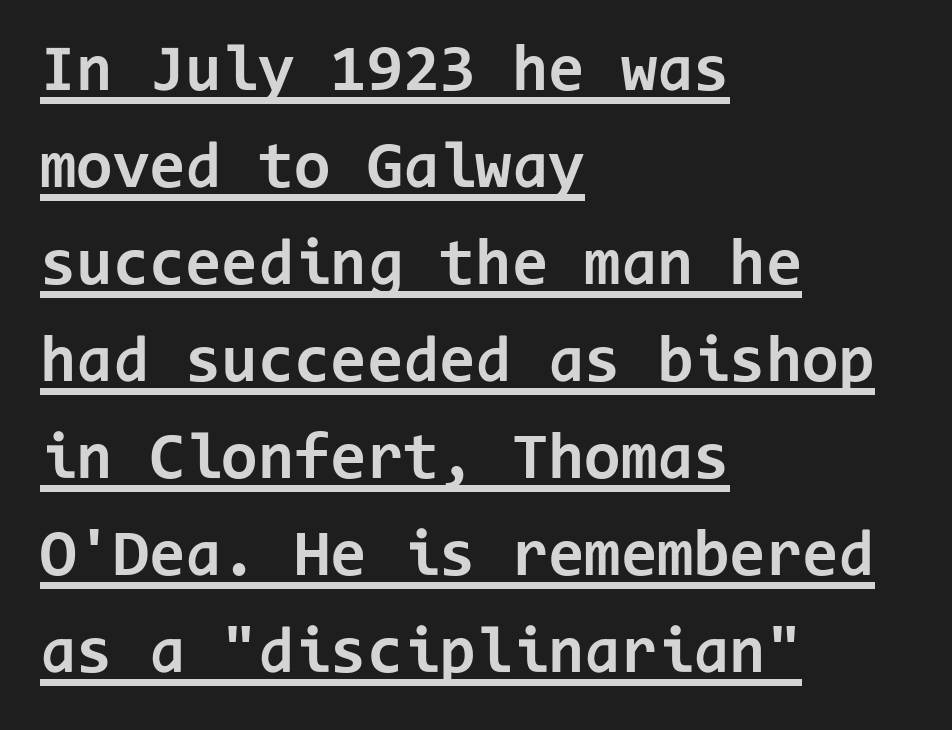
{"serif": "no", "italic": "no", "bold": "yes", "weight": "bold", "width": "normal", "stroke_contrast": "low", "x_height": "medium", "monospaced": "yes", "underline": "yes", "align": "left", "line_spacing": "normal", "line_spacing_ratio": 1.47, "letter_spacing": "normal", "letter_spacing_em": 0.0, "glyph_px": 66}
